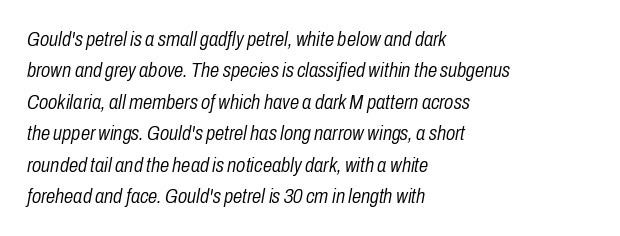
{"italic": "yes", "lean": "right", "slant_degrees": 10, "bold": "no", "underline": "no", "align": "left", "line_spacing": "normal", "line_spacing_ratio": 1.5, "letter_spacing": "normal", "letter_spacing_em": 0.0, "glyph_px": 21}
